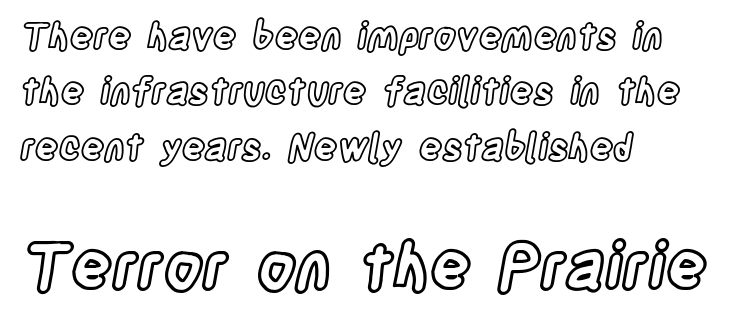
The image shows 63 px condensed type; set left-aligned, normal line spacing (1.54x), normal letter spacing, not underlined; the second (bottom) block is 1.75x larger; a large x-height.
